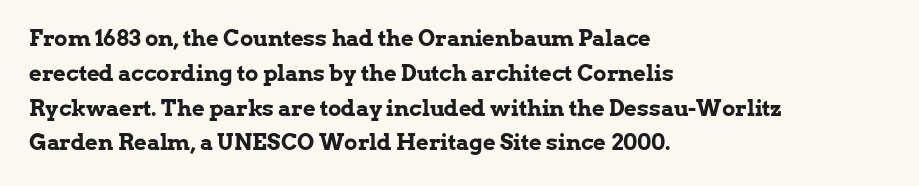
Q: Is the text bold? A: Yes.
Q: Is the text italic (slanted)? A: No, it is upright.
Q: Is the text underlined? A: No.
Q: How is the paragraph aligned? A: Left-aligned.
Q: Is the spacing between letters normal or unusually wide? A: Normal.
Q: Is the spacing between lines tight, normal or loose? A: Normal.
